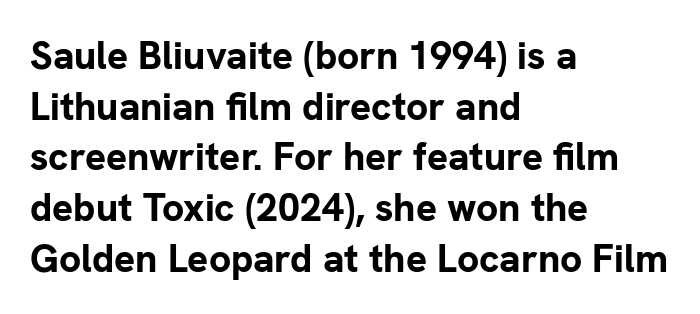
The image shows 39 px bold sans-serif type, upright; set left-aligned, normal line spacing (1.3x), normal letter spacing, not underlined; low stroke contrast and a medium x-height.
